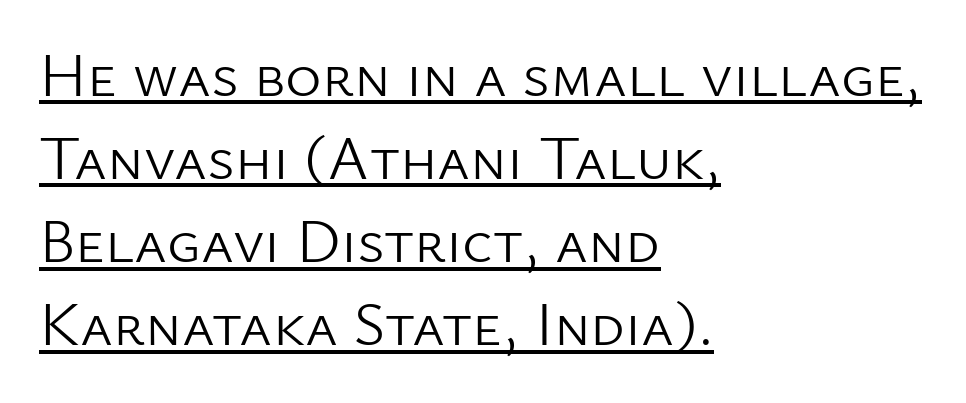
The image shows 62 px light sans-serif type, upright; set left-aligned, normal line spacing (1.34x), normal letter spacing, underlined; low stroke contrast and a medium x-height.
